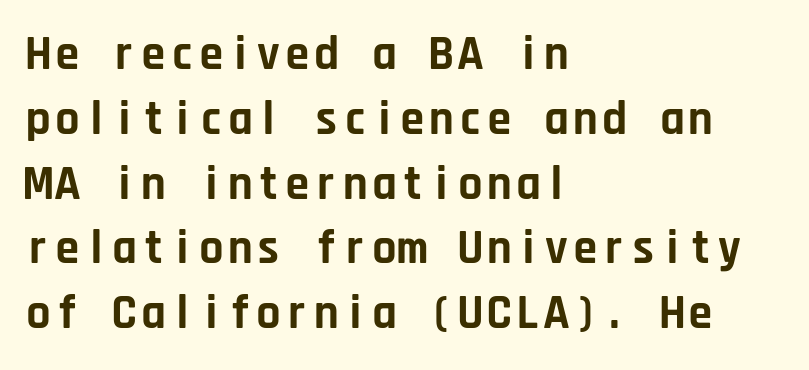
Q: Is the text bold? A: Yes.
Q: Is the text italic (slanted)? A: No, it is upright.
Q: Is the typeface a serif or a sans-serif typeface? A: Sans-serif.
Q: Is the text underlined? A: No.
Q: How is the paragraph aligned? A: Left-aligned.
Q: Is the spacing between letters normal or unusually wide? A: Normal.
Q: Is the spacing between lines tight, normal or loose? A: Normal.
Q: Width (condensed, normal, or wide)? A: Normal.
Q: Stroke contrast? A: Low.
Q: x-height? A: Large.
Q: Monospaced? A: Yes.
